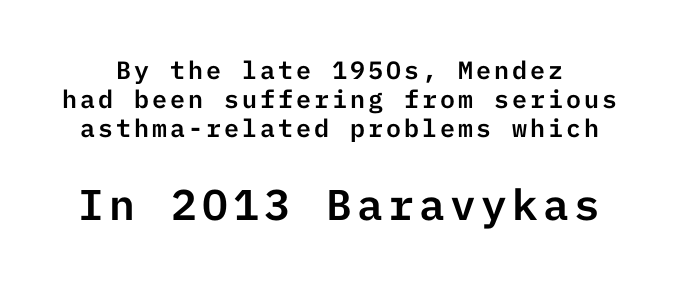
The image shows 43 px sans-serif type, upright; set line spacing 1.17x, not underlined; the second (bottom) block is 1.72x larger; low stroke contrast and a medium x-height.
